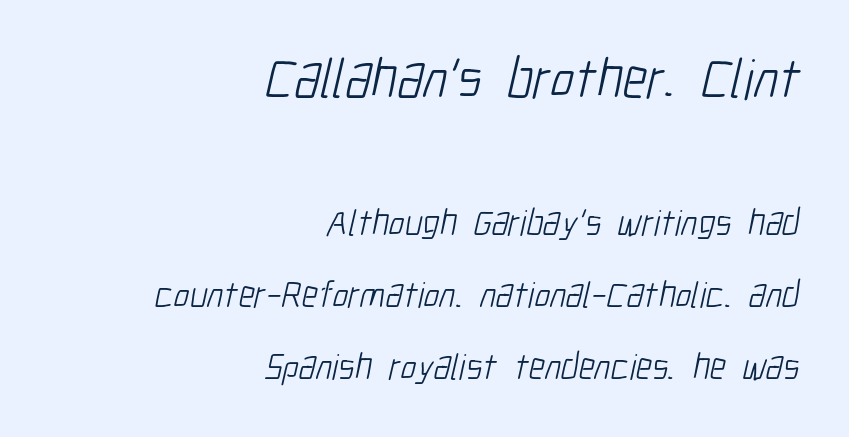
The image shows 56 px light, condensed sans-serif type; set right-aligned, loose line spacing (1.94x), normal letter spacing, not underlined; the first (top) block is 1.51x larger; low stroke contrast and a medium x-height.
